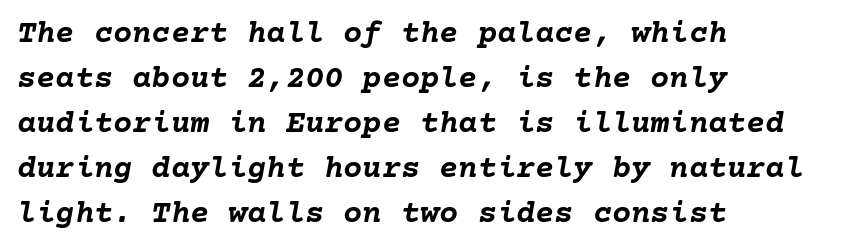
The words here are not underlined. Each word holds together tightly as a unit, with standard inter-letter gaps. You can tell it's italic because the verticals aren't actually vertical. Typesetter's note: full bold, strokes at maximum text heaviness.
